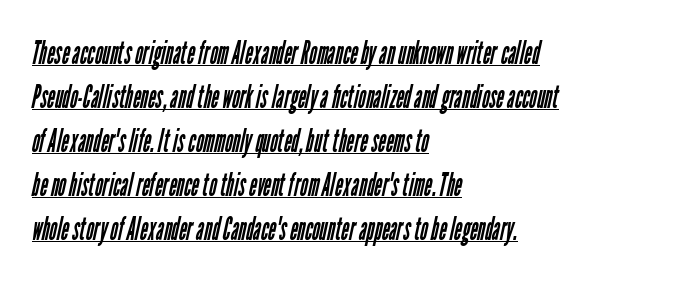
The image shows 33 px regular-weight, condensed sans-serif type; set left-aligned, normal line spacing (1.33x), normal letter spacing, underlined; low stroke contrast and a medium x-height.
